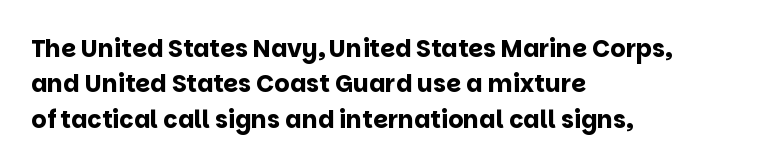
The baseline area is clear. Rendered with straight, roman letterforms. The face used here has the dense, thick strokes of a bold. One-word summary of the alignment: left.
